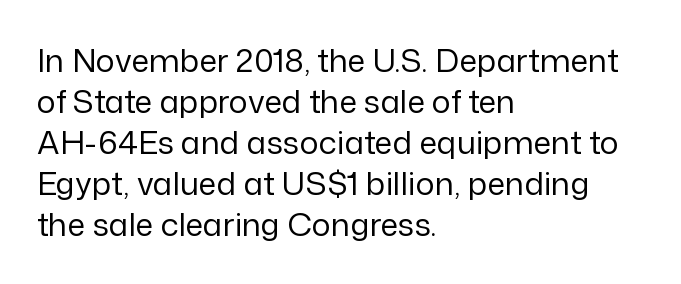
Q: Is the text bold? A: No.
Q: Is the text italic (slanted)? A: No, it is upright.
Q: Is the typeface a serif or a sans-serif typeface? A: Sans-serif.
Q: Is the text underlined? A: No.
Q: How is the paragraph aligned? A: Left-aligned.
Q: Is the spacing between letters normal or unusually wide? A: Normal.
Q: Is the spacing between lines tight, normal or loose? A: Normal.
Q: Width (condensed, normal, or wide)? A: Normal.
Q: Stroke contrast? A: Low.
Q: x-height? A: Medium.
Q: Monospaced? A: No.
